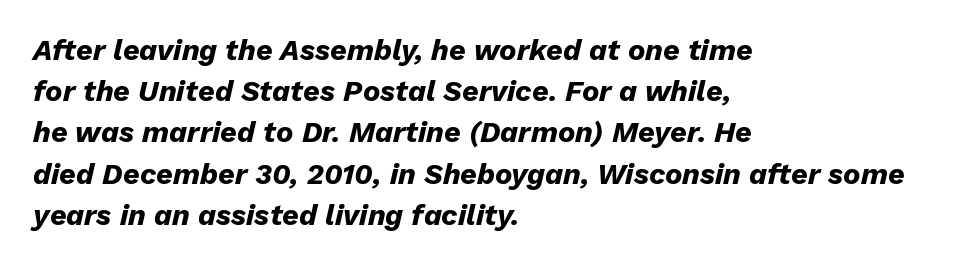
{"italic": "yes", "lean": "right", "slant_degrees": 13, "bold": "yes", "weight": "heavy", "width": "normal", "stroke_contrast": "low", "x_height": "medium", "monospaced": "no", "underline": "no", "align": "left", "line_spacing": "normal", "line_spacing_ratio": 1.42, "letter_spacing": "normal", "letter_spacing_em": 0.0, "glyph_px": 29}
